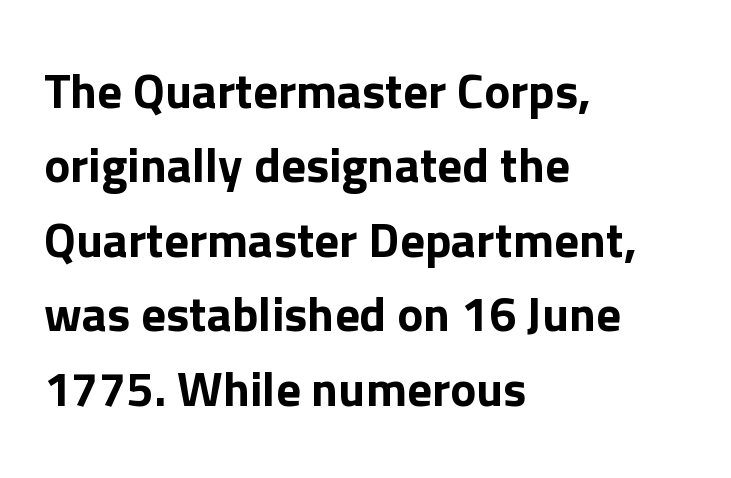
Is the letter spacing exaggerated? No — it looks like the ordinary default. The rendering uses natural spacing where letterforms have individual widths. Students, observe: this is what conventionally led text looks like. The type family on display is of the sans-serif kind. Which margin do the lines hug? The left one — the right edge is uneven. Italic? Not at all — the glyphs are vertical.
